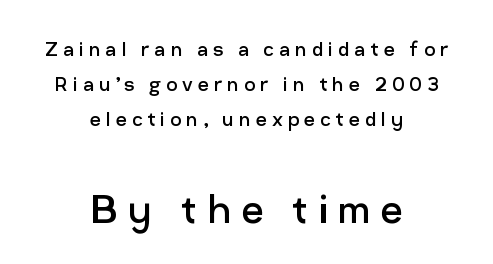
{"serif": "no", "italic": "no", "bold": "no", "weight": "regular", "width": "normal", "stroke_contrast": "low", "x_height": "medium", "monospaced": "no", "underline": "no", "align": "center", "line_spacing": "normal", "line_spacing_ratio": 1.45, "letter_spacing": "wide", "letter_spacing_em": 0.21, "larger_block": "second", "size_ratio": 2.0, "glyph_px": 48}
